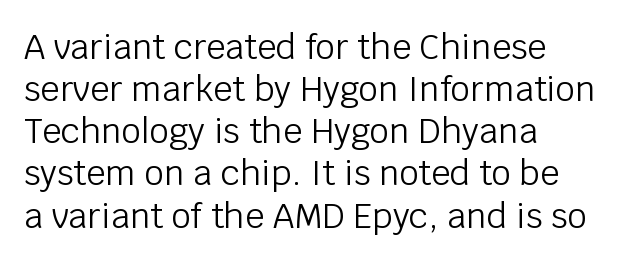
The image shows 34 px light sans-serif type, upright; set left-aligned, line spacing 1.24x, normal letter spacing, not underlined; low stroke contrast and a large x-height.
